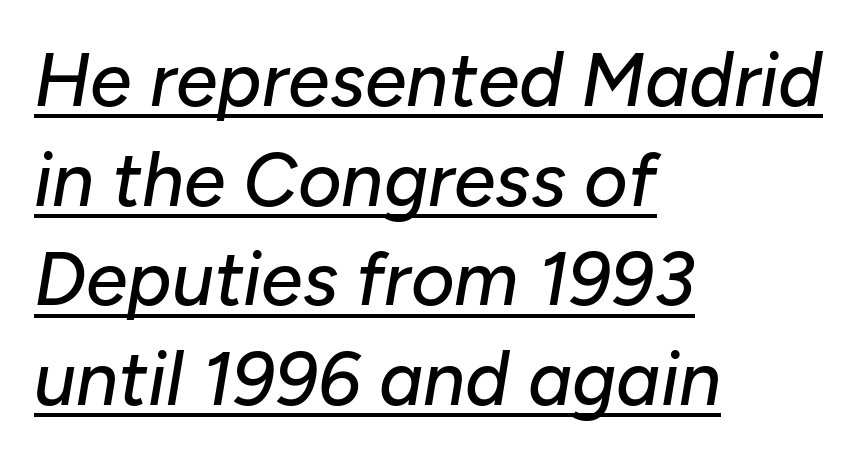
{"italic": "yes", "lean": "right", "slant_degrees": 10, "width": "normal", "stroke_contrast": "low", "x_height": "medium", "monospaced": "no", "underline": "yes", "align": "left", "line_spacing": "normal", "line_spacing_ratio": 1.33, "letter_spacing": "normal", "letter_spacing_em": 0.0, "glyph_px": 75}
